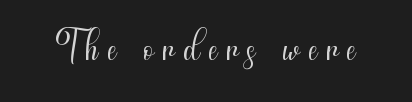
Q: Is the text bold? A: No.
Q: Is the text italic (slanted)? A: Yes.
Q: Is the typeface a serif or a sans-serif typeface? A: Sans-serif.
Q: Is the text underlined? A: No.
Q: Width (condensed, normal, or wide)? A: Condensed.
Q: Stroke contrast? A: Medium.
Q: x-height? A: Small.
Q: Monospaced? A: No.
